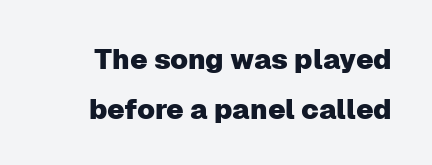
This sample has the flowing, uneven cadence of proportional lettering. Note: no serifs on the glyphs. Only glyphs here, with clear space below each row. Between one letter and the next there's only the usual sliver of space. Italic: no, the glyphs are upright roman.
